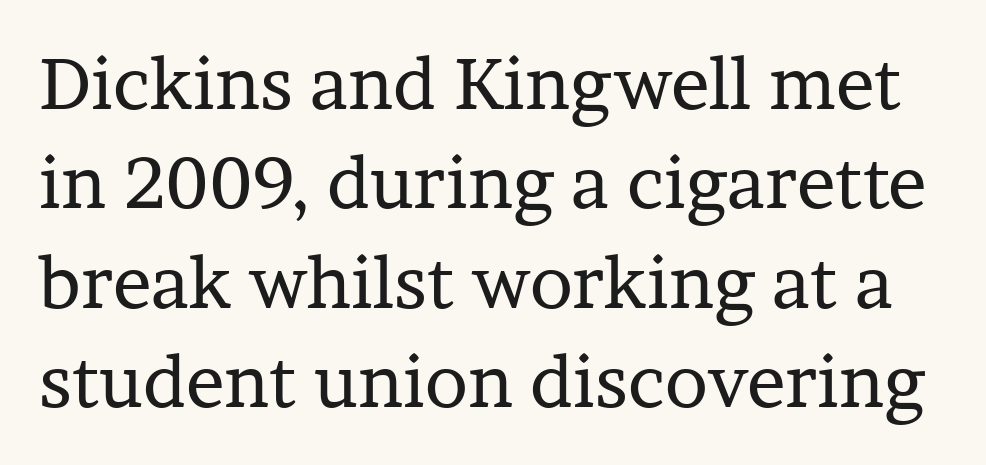
{"serif": "yes", "italic": "no", "bold": "no", "weight": "regular", "width": "normal", "stroke_contrast": "low", "x_height": "medium", "monospaced": "no", "underline": "no", "line_spacing": "normal", "line_spacing_ratio": 1.38, "letter_spacing": "normal", "letter_spacing_em": 0.0, "glyph_px": 72}
